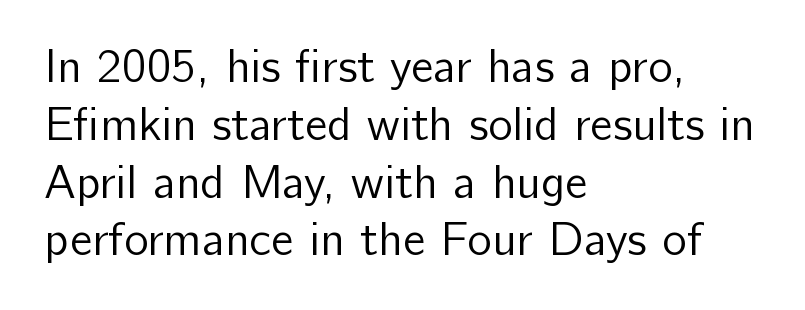
The image shows 47 px regular-weight sans-serif type, upright; set left-aligned, line spacing 1.23x, normal letter spacing, not underlined; low stroke contrast and a medium x-height.
